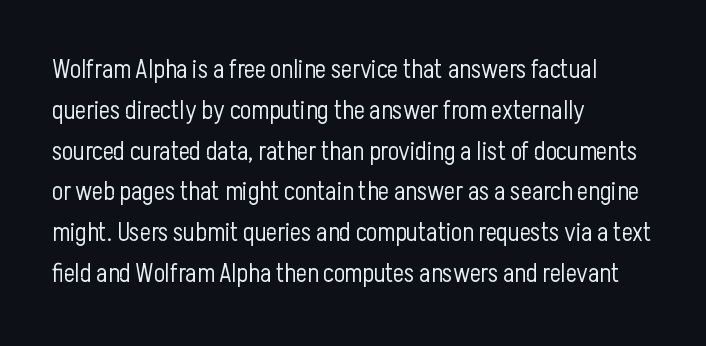
Q: Is the text bold? A: No.
Q: Is the text italic (slanted)? A: No, it is upright.
Q: Is the text underlined? A: No.
Q: How is the paragraph aligned? A: Left-aligned.
Q: Is the spacing between letters normal or unusually wide? A: Normal.
Q: Is the spacing between lines tight, normal or loose? A: Normal.
